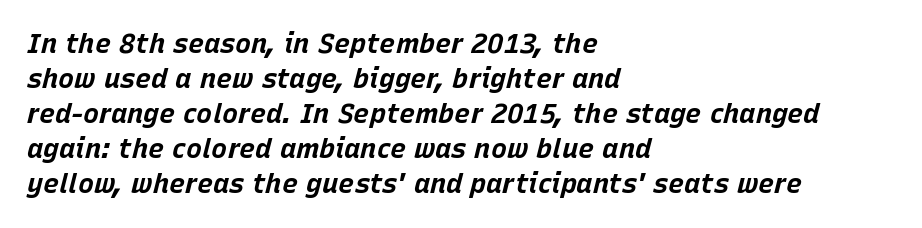
Q: Is the text bold? A: Yes.
Q: Is the text italic (slanted)? A: Yes, it leans right by about 15 degrees.
Q: Is the text underlined? A: No.
Q: How is the paragraph aligned? A: Left-aligned.
Q: Is the spacing between letters normal or unusually wide? A: Normal.
Q: Is the spacing between lines tight, normal or loose? A: Normal.
